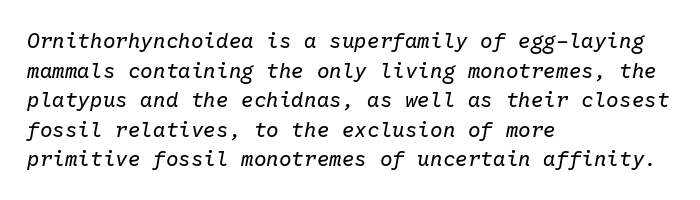
Yep, that's italic — everything's leaning. The paragraph has a hard left edge and a soft right edge. In terms of letterspacing, this is plain default setting. The face looks like a standard text weight, possibly lighter. The space beneath each line is pristine and unruled.
